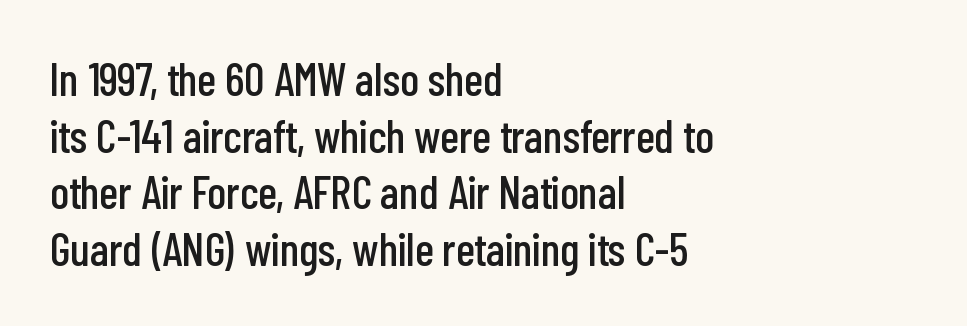
{"serif": "no", "italic": "no", "width": "condensed", "stroke_contrast": "low", "x_height": "medium", "monospaced": "no", "underline": "no", "align": "left", "line_spacing_ratio": 1.23, "letter_spacing": "normal", "letter_spacing_em": 0.0, "glyph_px": 46}
